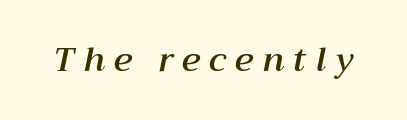
Q: Is the text italic (slanted)? A: Yes, it leans right by about 12 degrees.
Q: Is the text underlined? A: No.
Q: Is the spacing between letters normal or unusually wide? A: Unusually wide.
Q: Width (condensed, normal, or wide)? A: Normal.
Q: Stroke contrast? A: Medium.
Q: x-height? A: Medium.
Q: Monospaced? A: No.
